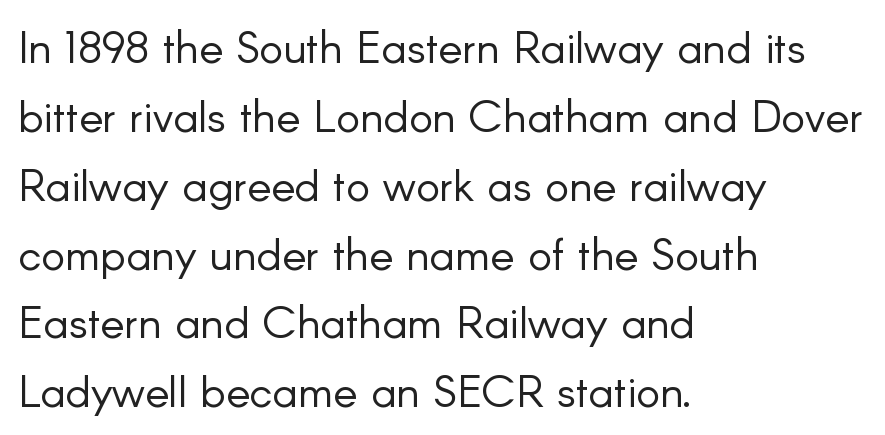
The image shows 45 px light sans-serif type, upright; set left-aligned, normal line spacing (1.53x), normal letter spacing, not underlined; low stroke contrast and a small x-height.
